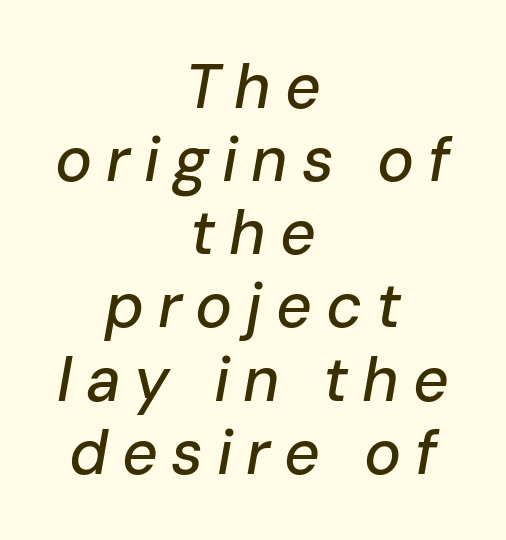
{"italic": "yes", "lean": "right", "slant_degrees": 10, "width": "normal", "stroke_contrast": "low", "x_height": "medium", "monospaced": "no", "underline": "no", "align": "center", "line_spacing_ratio": 1.18, "letter_spacing": "wide", "letter_spacing_em": 0.22, "glyph_px": 62}
